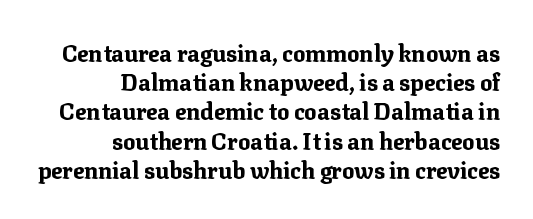
Q: Is the text bold? A: Yes.
Q: Is the text italic (slanted)? A: No, it is upright.
Q: Is the text underlined? A: No.
Q: How is the paragraph aligned? A: Right-aligned.
Q: Is the spacing between letters normal or unusually wide? A: Normal.
Q: Is the spacing between lines tight, normal or loose? A: Normal.
